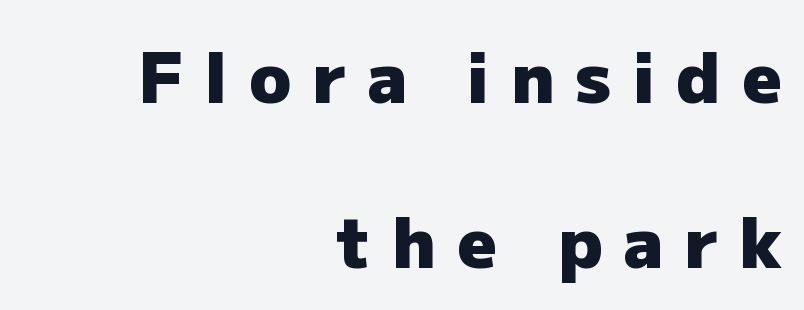
The gaps between neighbouring characters are conspicuously large. Notice the wide empty band between every row — that's loose leading. One-word summary of the alignment: right. To sum up the face: it is a sans, with no serifs.
